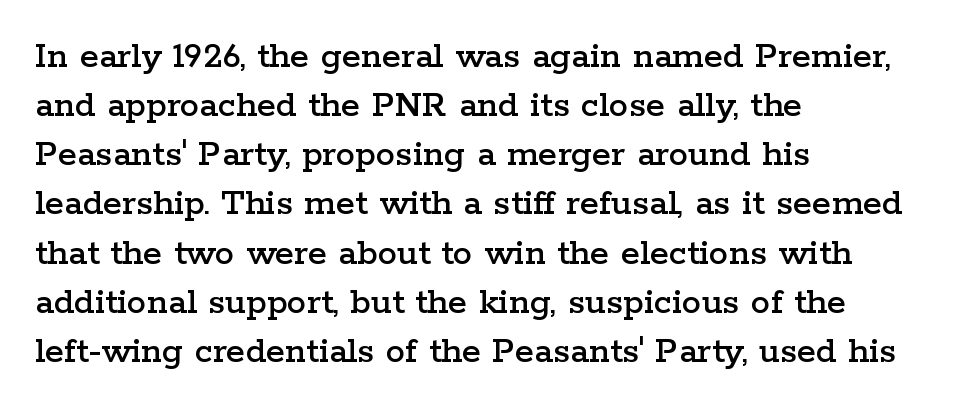
The image shows 39 px wide serif type, upright; set left-aligned, normal line spacing (1.26x), normal letter spacing, not underlined; low stroke contrast and a medium x-height.
